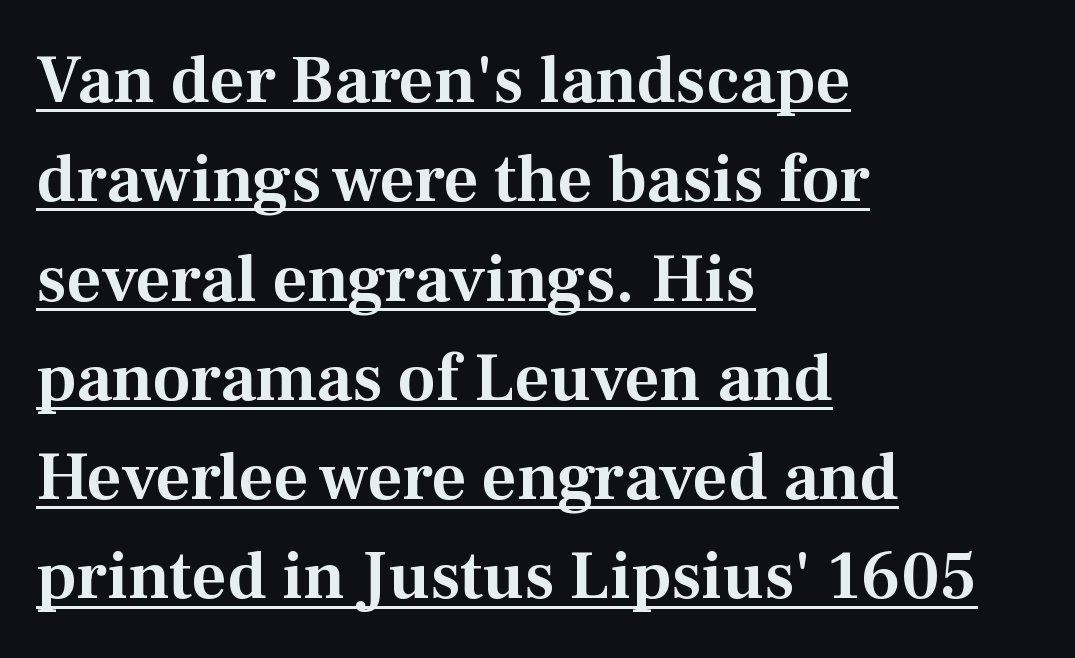
{"serif": "yes", "italic": "no", "width": "normal", "stroke_contrast": "medium", "x_height": "medium", "monospaced": "no", "underline": "yes", "align": "left", "line_spacing": "normal", "line_spacing_ratio": 1.46, "letter_spacing": "normal", "letter_spacing_em": 0.0, "glyph_px": 68}
